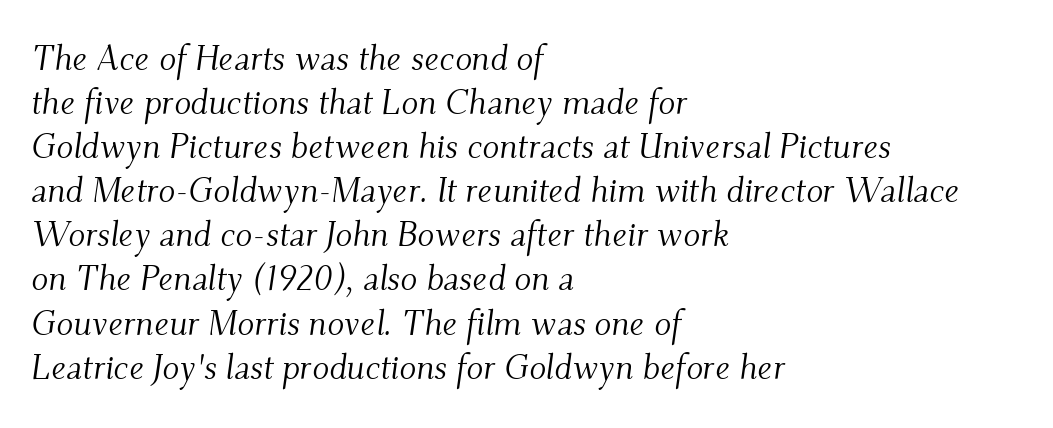
Stroke terminals: seriffed. The glyphs are unaccompanied by any horizontal stroke below them. Is there much room between lines? A standard amount, neither cramped nor airy. These lines were composed using italics. Think of a printed novel: that variable character pitch is what you see here.
